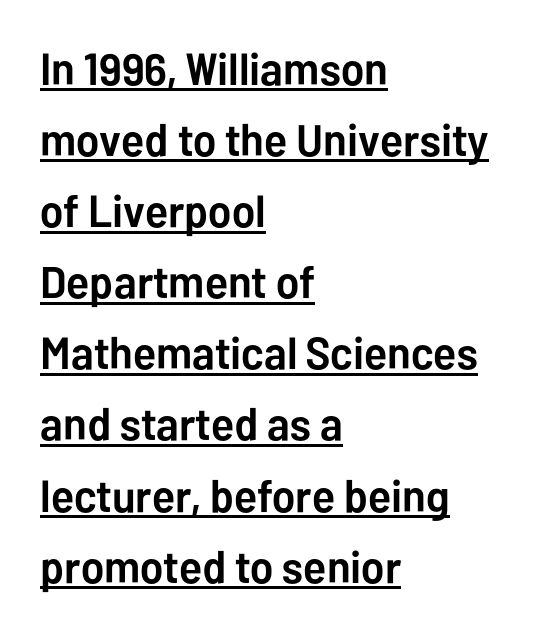
{"serif": "no", "italic": "no", "bold": "yes", "weight": "semibold", "width": "normal", "stroke_contrast": "low", "x_height": "medium", "monospaced": "no", "underline": "yes", "align": "left", "line_spacing": "normal", "line_spacing_ratio": 1.58, "letter_spacing": "normal", "letter_spacing_em": 0.0, "glyph_px": 45}
